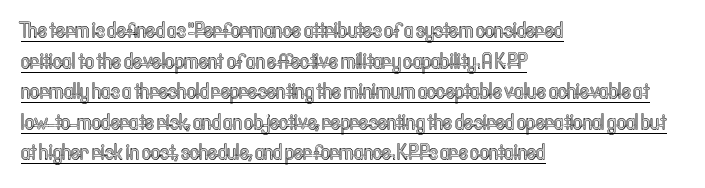
Q: Is the text italic (slanted)? A: No, it is upright.
Q: Is the text underlined? A: Yes.
Q: How is the paragraph aligned? A: Left-aligned.
Q: Is the spacing between letters normal or unusually wide? A: Normal.
Q: Is the spacing between lines tight, normal or loose? A: Normal.
